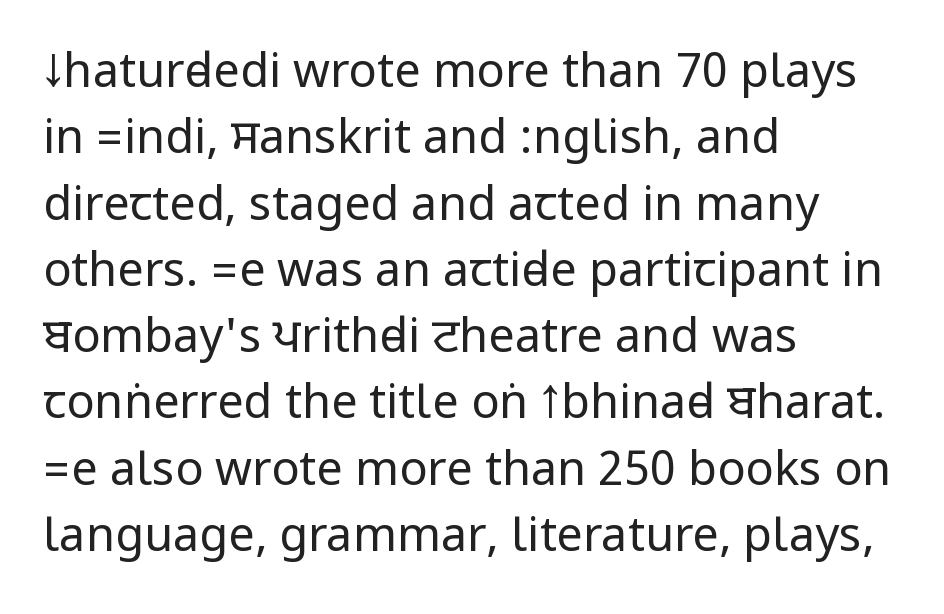
Q: Is the text bold? A: No.
Q: Is the text italic (slanted)? A: No, it is upright.
Q: Is the typeface a serif or a sans-serif typeface? A: Sans-serif.
Q: Is the text underlined? A: No.
Q: How is the paragraph aligned? A: Left-aligned.
Q: Is the spacing between letters normal or unusually wide? A: Normal.
Q: Is the spacing between lines tight, normal or loose? A: Normal.
Q: Width (condensed, normal, or wide)? A: Condensed.
Q: Stroke contrast? A: Low.
